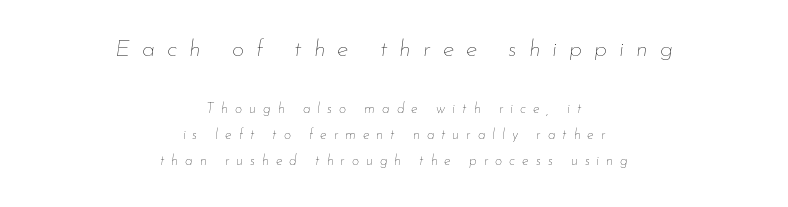
Q: Is the text bold? A: No.
Q: Is the text italic (slanted)? A: Yes, it leans right by about 7 degrees.
Q: Is the text underlined? A: No.
Q: How is the paragraph aligned? A: Centered.
Q: Is the spacing between letters normal or unusually wide? A: Unusually wide.
Q: Which block of text is set in a larger size, the first (top) or the second (bottom)? A: The first (top) one.
